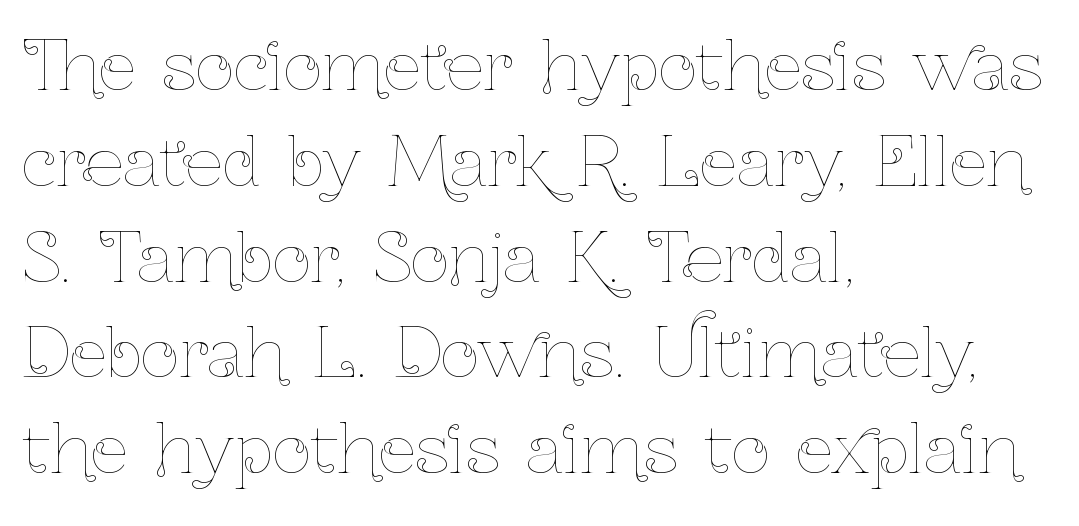
Q: Is the text bold? A: No.
Q: Is the text italic (slanted)? A: No, it is upright.
Q: Is the text underlined? A: No.
Q: How is the paragraph aligned? A: Left-aligned.
Q: Is the spacing between letters normal or unusually wide? A: Normal.
Q: Is the spacing between lines tight, normal or loose? A: Normal.
Q: Width (condensed, normal, or wide)? A: Condensed.
Q: Stroke contrast? A: Low.
Q: x-height? A: Medium.
Q: Monospaced? A: No.
